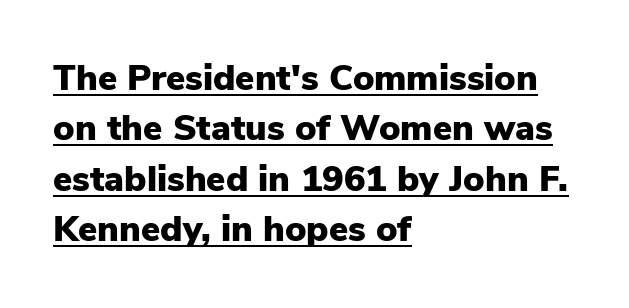
Q: Is the text bold? A: Yes.
Q: Is the text italic (slanted)? A: No, it is upright.
Q: Is the typeface a serif or a sans-serif typeface? A: Sans-serif.
Q: Is the text underlined? A: Yes.
Q: How is the paragraph aligned? A: Left-aligned.
Q: Is the spacing between letters normal or unusually wide? A: Normal.
Q: Is the spacing between lines tight, normal or loose? A: Normal.
Q: Width (condensed, normal, or wide)? A: Normal.
Q: Stroke contrast? A: Low.
Q: x-height? A: Medium.
Q: Monospaced? A: No.
